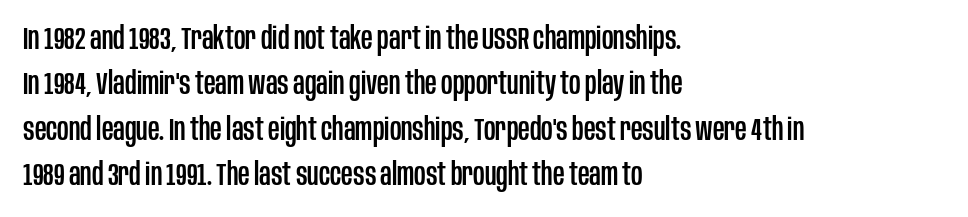
Q: Is the text italic (slanted)? A: No, it is upright.
Q: Is the typeface a serif or a sans-serif typeface? A: Sans-serif.
Q: Is the text underlined? A: No.
Q: How is the paragraph aligned? A: Left-aligned.
Q: Is the spacing between letters normal or unusually wide? A: Normal.
Q: Is the spacing between lines tight, normal or loose? A: Normal.
Q: Width (condensed, normal, or wide)? A: Condensed.
Q: Stroke contrast? A: Low.
Q: x-height? A: Large.
Q: Monospaced? A: No.
